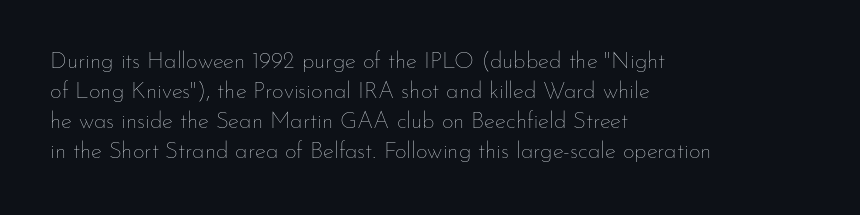
Teacher's note: observe the even left margin — that is flush-left alignment. Does extra space separate the letters? No, they use regular spacing. In terms of posture, this sample is upright. The glyphs are unaccompanied by any horizontal stroke below them. The lines sit at an ordinary, default distance from one another.
